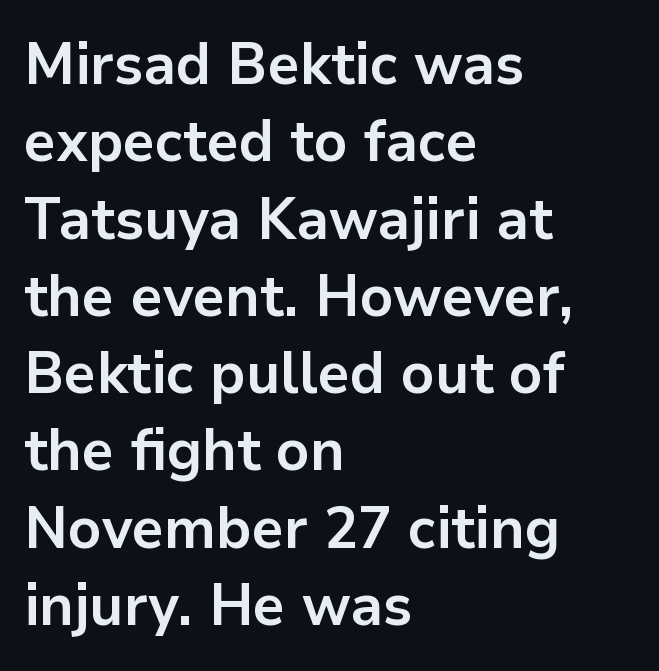
The image shows 59 px bold sans-serif type, upright; set left-aligned, normal line spacing (1.31x), normal letter spacing, not underlined; low stroke contrast and a medium x-height.
